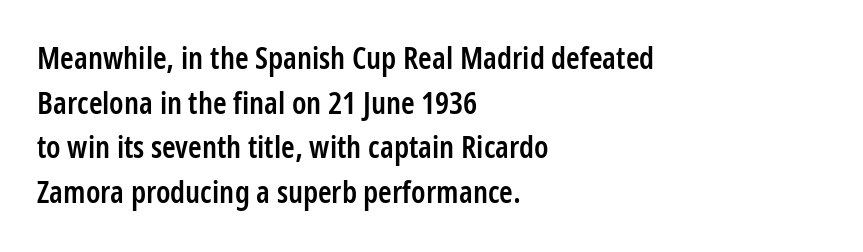
Descenders hang freely into open space. Regarding serifs, this sample does without them. No italicization has been applied; the sample stays upright. Do the characters align in a grid? No, the font is proportional.
